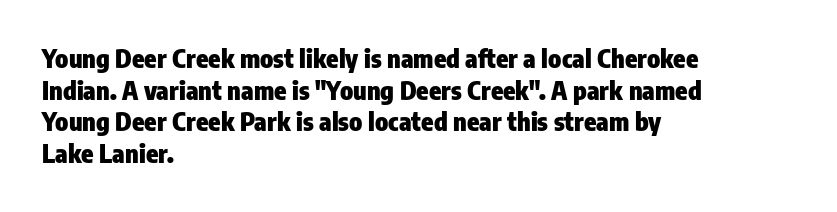
{"italic": "no", "bold": "yes", "underline": "no", "align": "left", "line_spacing": "normal", "line_spacing_ratio": 1.27, "letter_spacing": "normal", "letter_spacing_em": 0.0, "glyph_px": 25}
